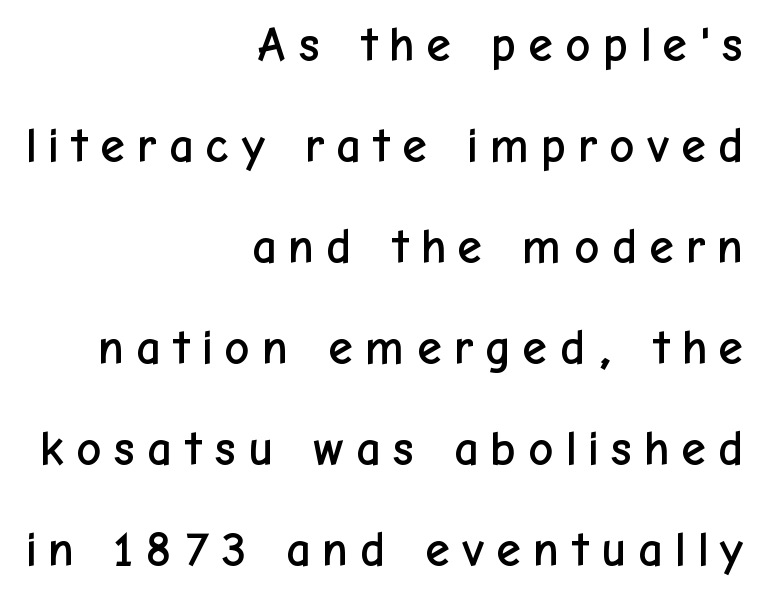
The image shows 49 px sans-serif type, upright; set right-aligned, loose line spacing (2.06x), unusually wide letter spacing (+0.21 em), not underlined; low stroke contrast and a medium x-height.
